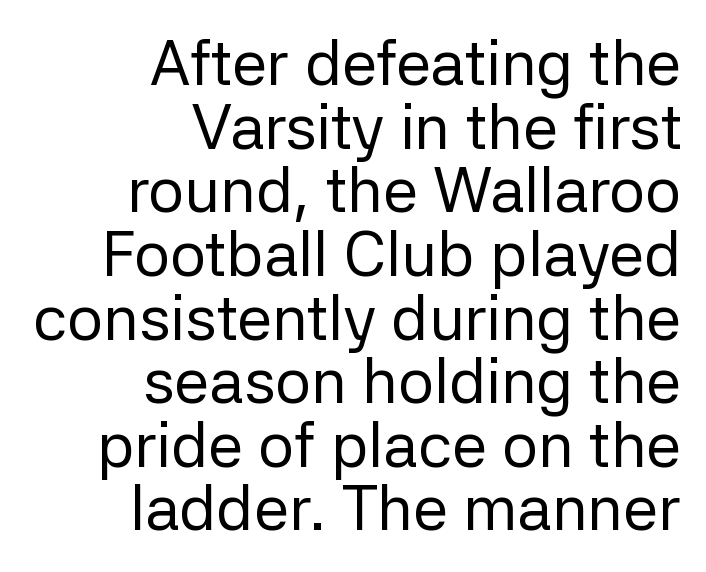
The image shows 63 px regular-weight sans-serif type, upright; set right-aligned, tight line spacing (1.01x), normal letter spacing, not underlined; low stroke contrast and a medium x-height.
